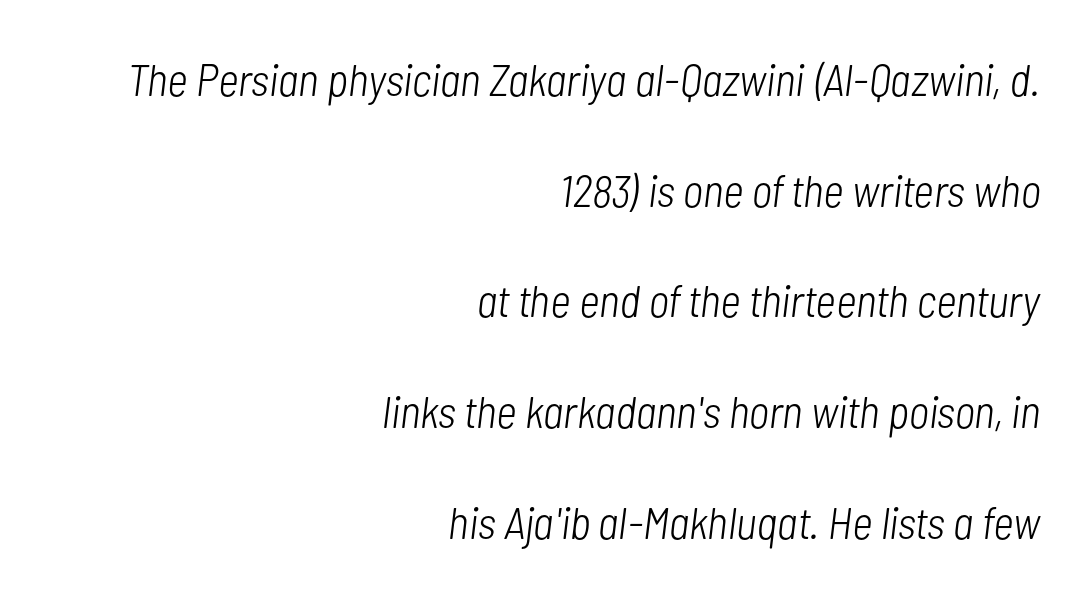
{"italic": "yes", "lean": "right", "slant_degrees": 7, "bold": "no", "weight": "light", "width": "condensed", "stroke_contrast": "low", "x_height": "medium", "monospaced": "no", "underline": "no", "align": "right", "line_spacing": "loose", "line_spacing_ratio": 2.46, "letter_spacing": "normal", "letter_spacing_em": 0.0, "glyph_px": 45}
